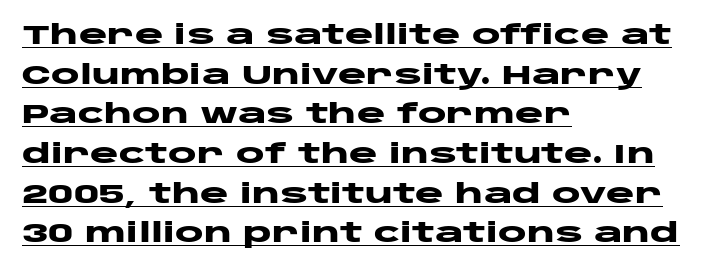
Q: Is the text bold? A: Yes.
Q: Is the text italic (slanted)? A: No, it is upright.
Q: Is the text underlined? A: Yes.
Q: How is the paragraph aligned? A: Left-aligned.
Q: Is the spacing between letters normal or unusually wide? A: Normal.
Q: Is the spacing between lines tight, normal or loose? A: Normal.
